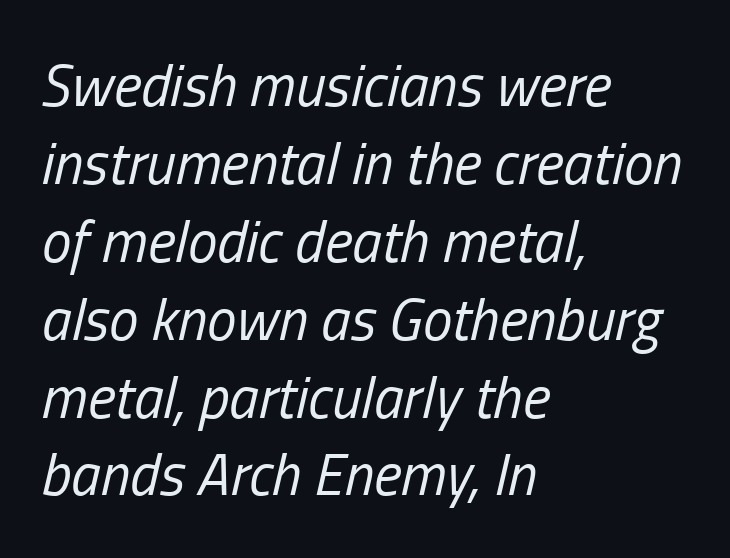
{"italic": "yes", "lean": "right", "slant_degrees": 13, "bold": "no", "weight": "regular", "width": "condensed", "stroke_contrast": "low", "x_height": "medium", "monospaced": "no", "underline": "no", "align": "left", "line_spacing": "normal", "line_spacing_ratio": 1.32, "letter_spacing": "normal", "letter_spacing_em": 0.0, "glyph_px": 59}
